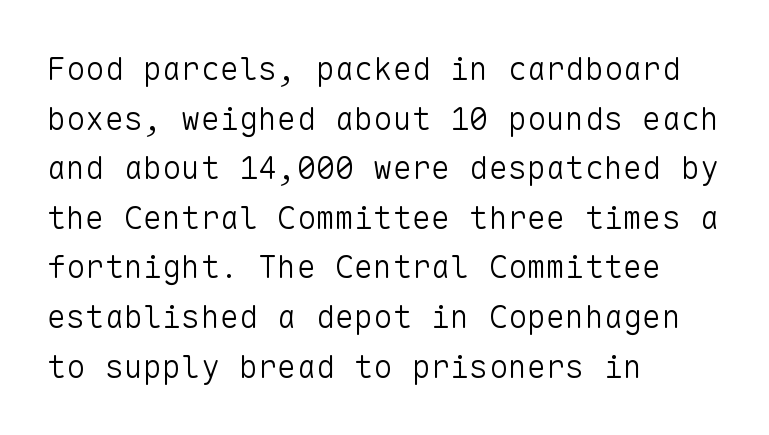
The lettering holds an erect, upright posture throughout. The rendering uses a moderate line-height, typical for paragraphs. The tracking reads as untouched default to a designer's eye. Looks like terminal output: every glyph gets an equal slot. The rag falls on the right side of this text block. Bold? No — there's no thickening of the strokes.
